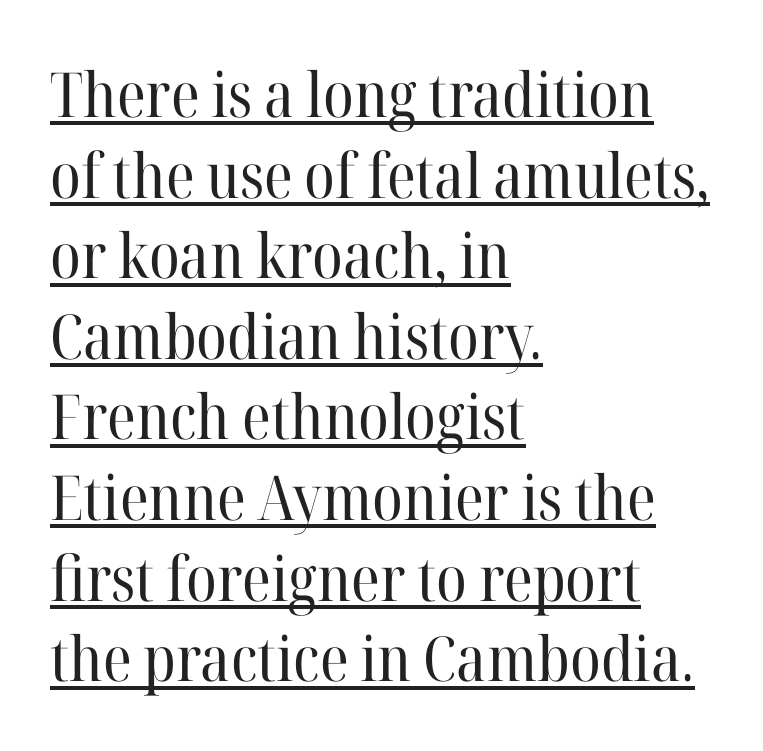
Q: Is the text bold? A: No.
Q: Is the text italic (slanted)? A: No, it is upright.
Q: Is the typeface a serif or a sans-serif typeface? A: Serif.
Q: Is the text underlined? A: Yes.
Q: How is the paragraph aligned? A: Left-aligned.
Q: Is the spacing between letters normal or unusually wide? A: Normal.
Q: Is the spacing between lines tight, normal or loose? A: Normal.
Q: Width (condensed, normal, or wide)? A: Normal.
Q: Stroke contrast? A: High.
Q: x-height? A: Medium.
Q: Monospaced? A: No.
